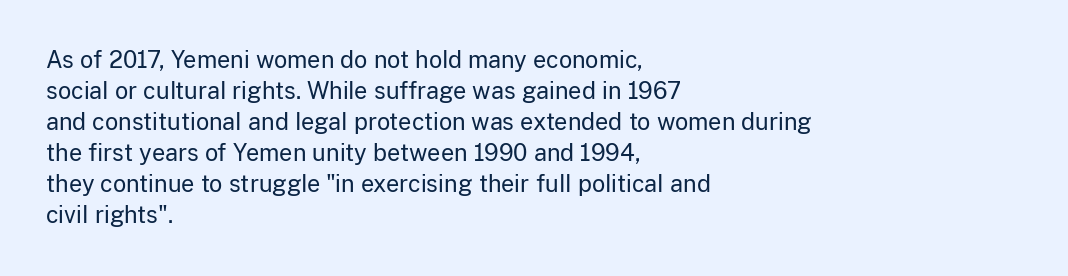
Posture: upright roman. The ragged edge is on the right, which tells us the setting is flush left. Reading down the column, the eye jumps a familiar distance to each next line. The specimen omits any rule beneath the text block's lines. The face looks like a standard text weight, possibly lighter.
